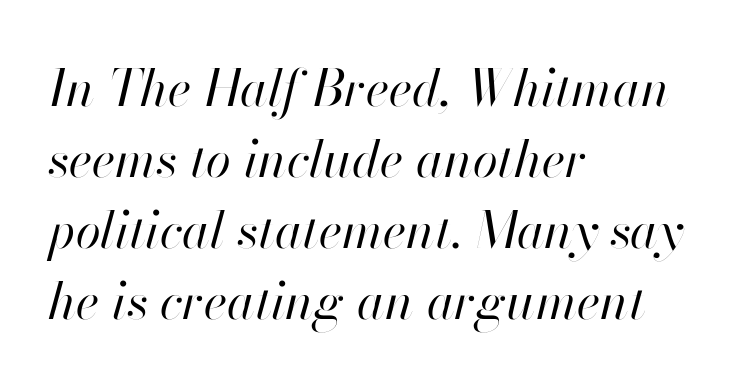
The image shows 51 px regular-weight type, italic (leaning right); set left-aligned, normal line spacing (1.39x), normal letter spacing, not underlined; high stroke contrast and a small x-height.
